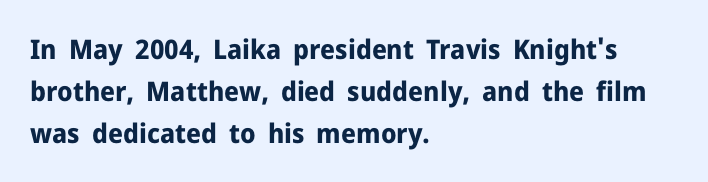
Nothing unusual about the tracking: characters are spaced as the font intends. Layout note: lines flush left. Does the lettering tilt? It doesn't — this is upright. The characters look thick and weighty, a clear bold. If you measured baseline to baseline, you'd find a middling distance. Underlining? Definitely not there.
